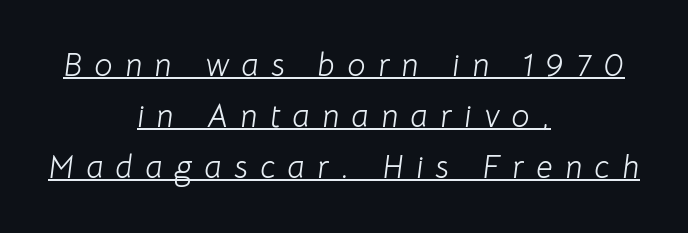
{"italic": "yes", "lean": "right", "slant_degrees": 8, "bold": "no", "weight": "light", "width": "normal", "stroke_contrast": "low", "x_height": "medium", "monospaced": "no", "underline": "yes", "align": "center", "line_spacing": "normal", "line_spacing_ratio": 1.59, "letter_spacing": "wide", "letter_spacing_em": 0.39, "glyph_px": 32}
